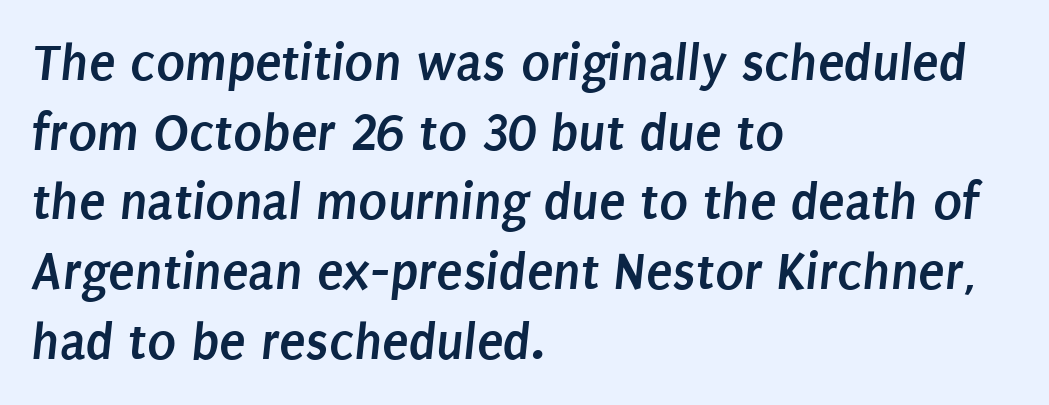
Q: Is the text bold? A: Yes.
Q: Is the typeface a serif or a sans-serif typeface? A: Sans-serif.
Q: Is the text underlined? A: No.
Q: How is the paragraph aligned? A: Left-aligned.
Q: Is the spacing between letters normal or unusually wide? A: Normal.
Q: Is the spacing between lines tight, normal or loose? A: Normal.
Q: Width (condensed, normal, or wide)? A: Condensed.
Q: Stroke contrast? A: Low.
Q: x-height? A: Large.
Q: Monospaced? A: No.
